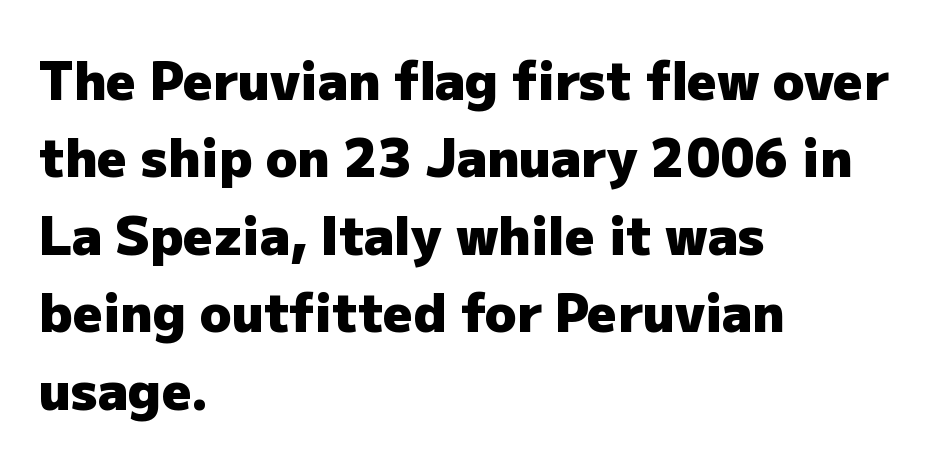
Tracking value appears to be zero — textbook default spacing. These lines sit exactly where default settings would place them. Type style note: lacks serifs. When letters stand straight like this, we call the style roman or upright. Its strokes are broad and dark, the hallmark of bold type.
